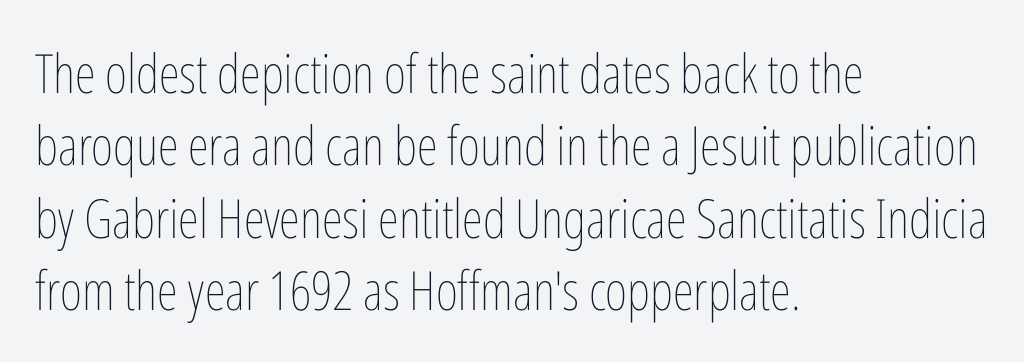
The image shows 54 px thin, condensed type, upright; set left-aligned, normal line spacing (1.34x), normal letter spacing, not underlined; low stroke contrast and a medium x-height.
